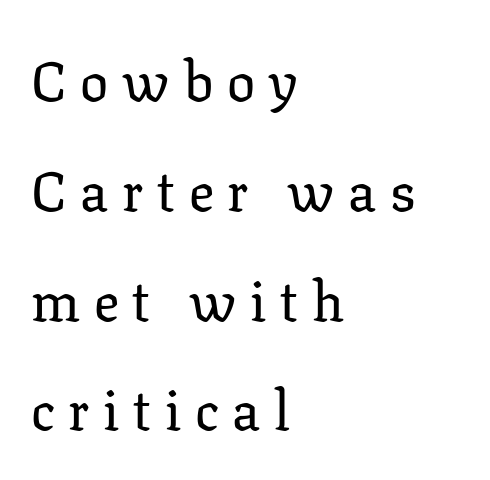
The image shows 56 px serif type, upright; set left-aligned, loose line spacing (1.96x), unusually wide letter spacing (+0.25 em), not underlined; low stroke contrast and a medium x-height.
